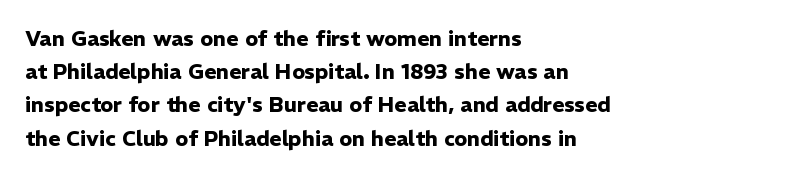
Q: Is the text bold? A: Yes.
Q: Is the text italic (slanted)? A: No, it is upright.
Q: Is the text underlined? A: No.
Q: How is the paragraph aligned? A: Left-aligned.
Q: Is the spacing between letters normal or unusually wide? A: Normal.
Q: Is the spacing between lines tight, normal or loose? A: Normal.
